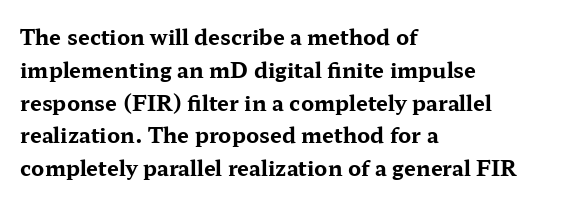
Q: Is the text bold? A: Yes.
Q: Is the text italic (slanted)? A: No, it is upright.
Q: Is the text underlined? A: No.
Q: How is the paragraph aligned? A: Left-aligned.
Q: Is the spacing between letters normal or unusually wide? A: Normal.
Q: Is the spacing between lines tight, normal or loose? A: Normal.
